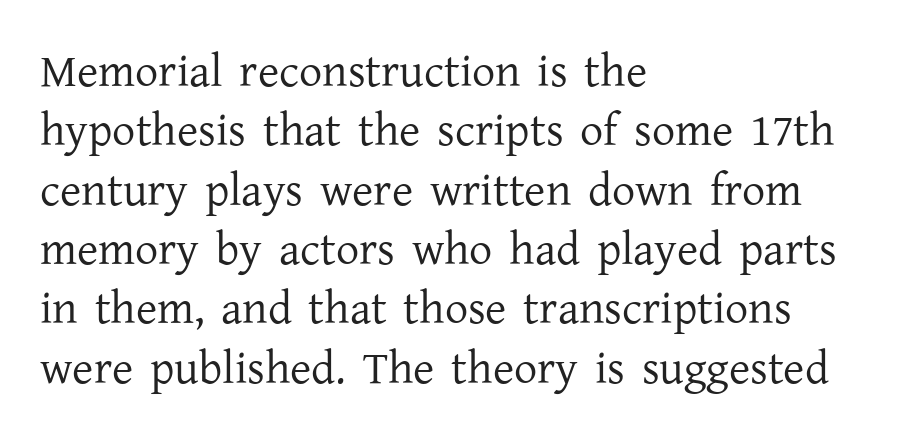
The image shows 46 px regular-weight serif type, upright; set left-aligned, normal line spacing (1.29x), normal letter spacing, not underlined; low stroke contrast and a medium x-height.
